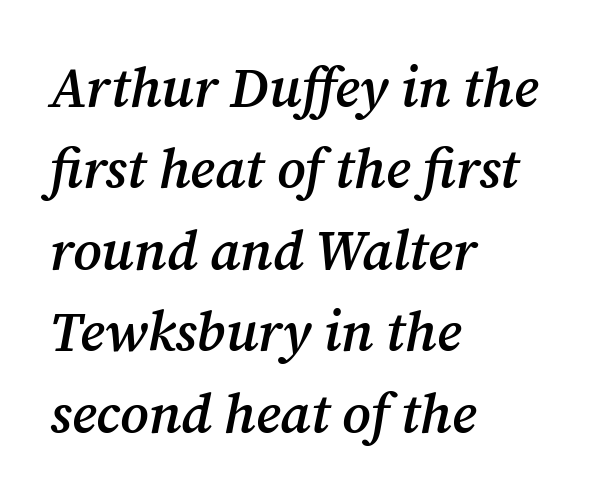
Q: Is the text bold? A: Semi-bold.
Q: Is the text italic (slanted)? A: Yes, it leans right by about 12 degrees.
Q: Is the typeface a serif or a sans-serif typeface? A: Serif.
Q: Is the text underlined? A: No.
Q: How is the paragraph aligned? A: Left-aligned.
Q: Is the spacing between letters normal or unusually wide? A: Normal.
Q: Is the spacing between lines tight, normal or loose? A: Normal.
Q: Width (condensed, normal, or wide)? A: Normal.
Q: Stroke contrast? A: Medium.
Q: x-height? A: Medium.
Q: Monospaced? A: No.
